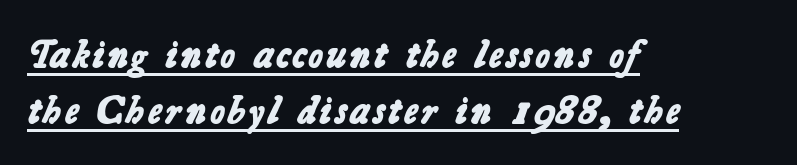
{"serif": "no", "bold": "yes", "weight": "bold", "width": "normal", "stroke_contrast": "low", "x_height": "medium", "monospaced": "no", "underline": "yes", "align": "left", "line_spacing": "normal", "line_spacing_ratio": 1.4, "letter_spacing": "normal", "letter_spacing_em": 0.0, "glyph_px": 40}
